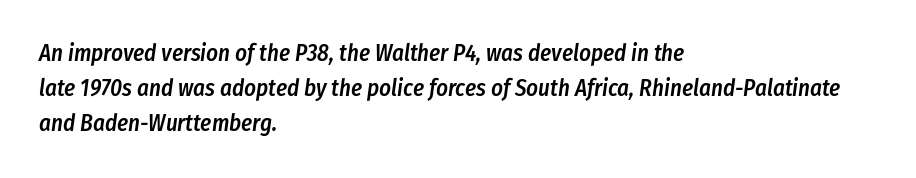
The tracking reads as untouched default to a designer's eye. Leading: standard. Stroke thickness is moderately raised; the sample reads as semibold. These lines are set flush left with a ragged right edge. Observe the lean: these are italic letterforms.
